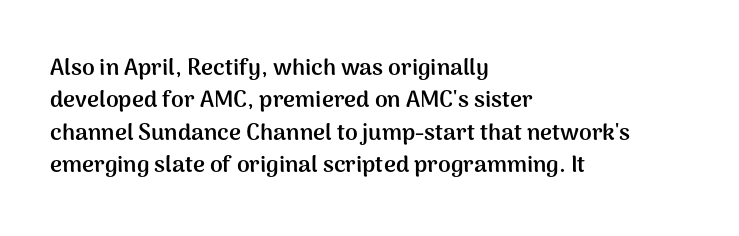
Q: Is the text bold? A: Yes.
Q: Is the text italic (slanted)? A: No, it is upright.
Q: Is the text underlined? A: No.
Q: How is the paragraph aligned? A: Left-aligned.
Q: Is the spacing between letters normal or unusually wide? A: Normal.
Q: Is the spacing between lines tight, normal or loose? A: Normal.
